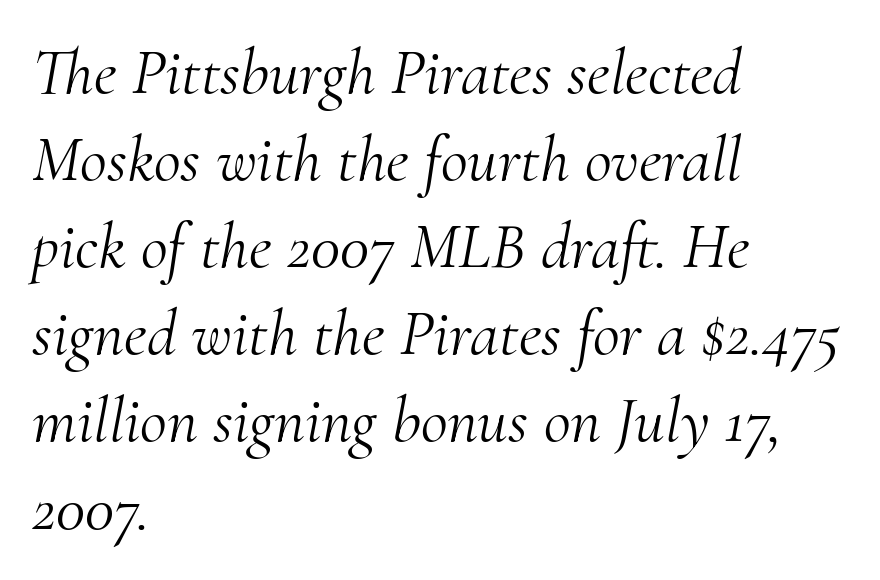
The image shows 66 px light serif type, italic (leaning right); set left-aligned, normal line spacing (1.32x), normal letter spacing, not underlined; medium stroke contrast and a small x-height.
